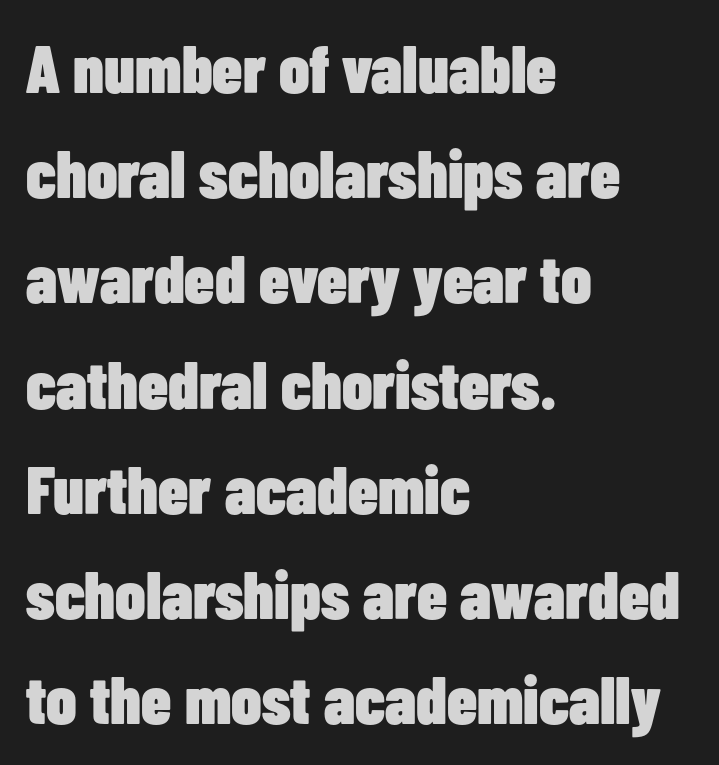
Q: Is the text bold? A: Yes.
Q: Is the text italic (slanted)? A: No, it is upright.
Q: Is the typeface a serif or a sans-serif typeface? A: Sans-serif.
Q: Is the text underlined? A: No.
Q: How is the paragraph aligned? A: Left-aligned.
Q: Is the spacing between letters normal or unusually wide? A: Normal.
Q: Is the spacing between lines tight, normal or loose? A: Normal.
Q: Width (condensed, normal, or wide)? A: Condensed.
Q: Stroke contrast? A: Low.
Q: x-height? A: Medium.
Q: Monospaced? A: No.
